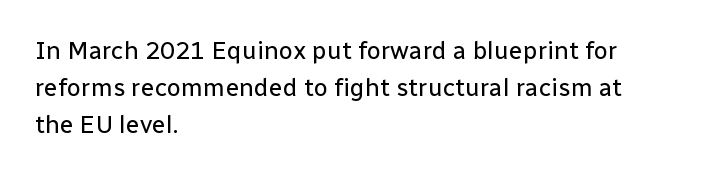
{"italic": "no", "bold": "no", "underline": "no", "align": "left", "line_spacing": "normal", "line_spacing_ratio": 1.49, "letter_spacing": "normal", "letter_spacing_em": 0.0, "glyph_px": 25}
